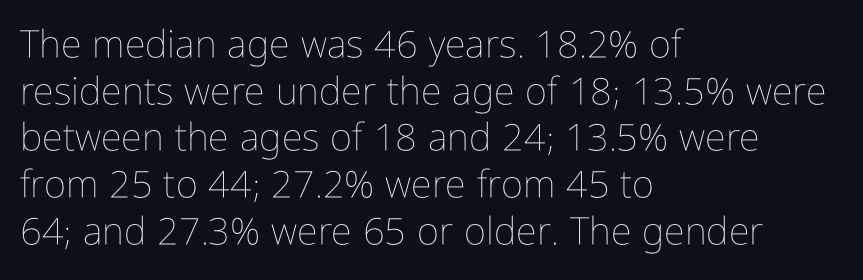
Q: Is the text bold? A: No.
Q: Is the text italic (slanted)? A: No, it is upright.
Q: Is the text underlined? A: No.
Q: How is the paragraph aligned? A: Left-aligned.
Q: Is the spacing between letters normal or unusually wide? A: Normal.
Q: Width (condensed, normal, or wide)? A: Condensed.
Q: Stroke contrast? A: Low.
Q: x-height? A: Medium.
Q: Monospaced? A: No.
